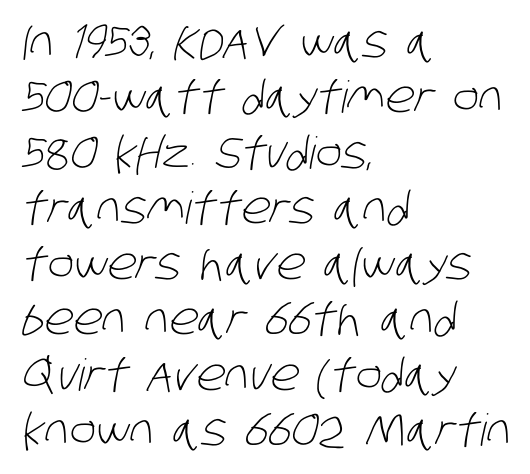
Q: Is the text bold? A: No.
Q: Is the typeface a serif or a sans-serif typeface? A: Sans-serif.
Q: Is the text underlined? A: No.
Q: How is the paragraph aligned? A: Left-aligned.
Q: Is the spacing between letters normal or unusually wide? A: Normal.
Q: Is the spacing between lines tight, normal or loose? A: Normal.
Q: Width (condensed, normal, or wide)? A: Condensed.
Q: Stroke contrast? A: Low.
Q: x-height? A: Large.
Q: Monospaced? A: No.
